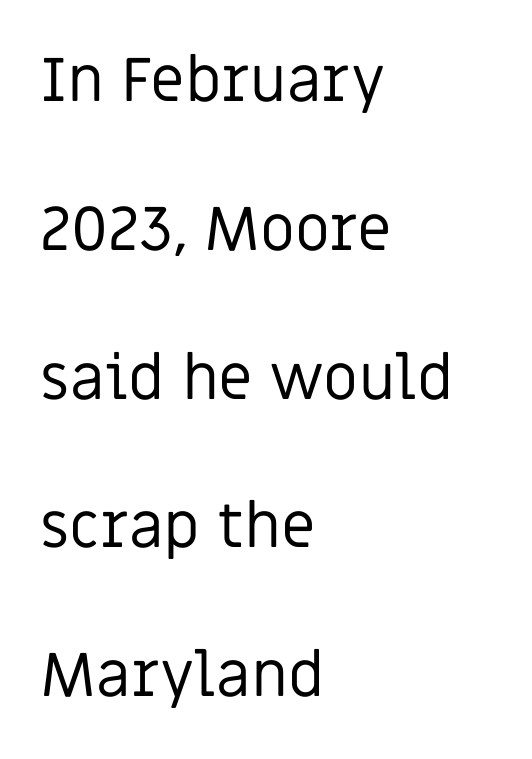
The image shows 62 px regular-weight sans-serif type, upright; set left-aligned, loose line spacing (2.4x), normal letter spacing, not underlined; low stroke contrast and a large x-height.
